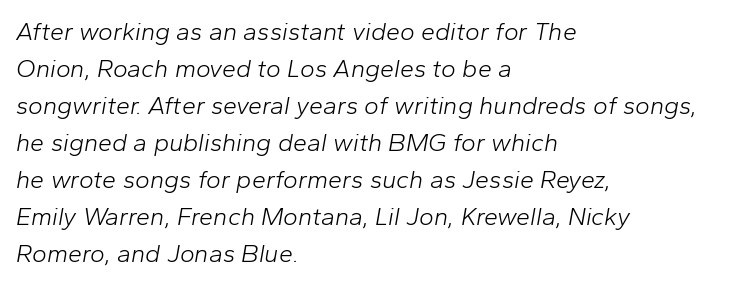
{"italic": "yes", "lean": "right", "slant_degrees": 10, "bold": "no", "underline": "no", "align": "left", "line_spacing": "normal", "line_spacing_ratio": 1.48, "letter_spacing": "normal", "letter_spacing_em": 0.0, "glyph_px": 25}
